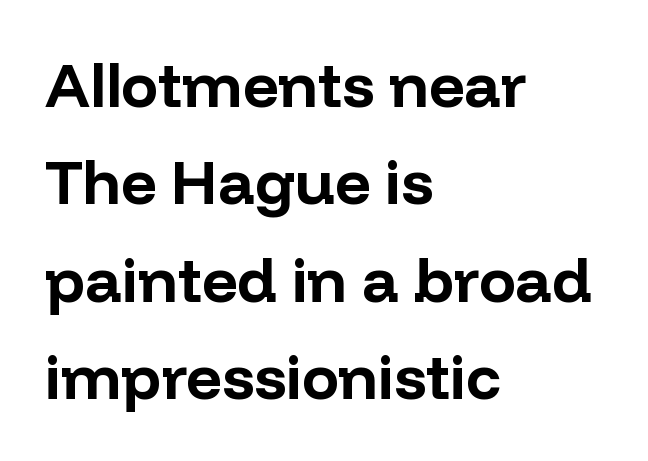
Q: Is the text bold? A: Yes.
Q: Is the text italic (slanted)? A: No, it is upright.
Q: Is the typeface a serif or a sans-serif typeface? A: Sans-serif.
Q: Is the text underlined? A: No.
Q: How is the paragraph aligned? A: Left-aligned.
Q: Is the spacing between letters normal or unusually wide? A: Normal.
Q: Is the spacing between lines tight, normal or loose? A: Normal.
Q: Width (condensed, normal, or wide)? A: Normal.
Q: Stroke contrast? A: Low.
Q: x-height? A: Medium.
Q: Monospaced? A: No.
